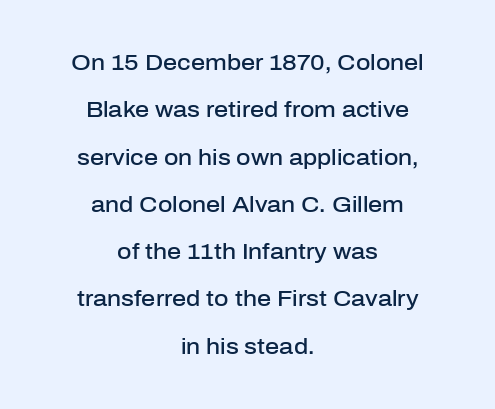
Here the glyphs are tracked normally, forming tight word shapes. Compared with typical paragraphs, the rows here are farther apart. Every row of glyphs is offset so its center matches the block's center. In terms of posture, this sample is upright.
